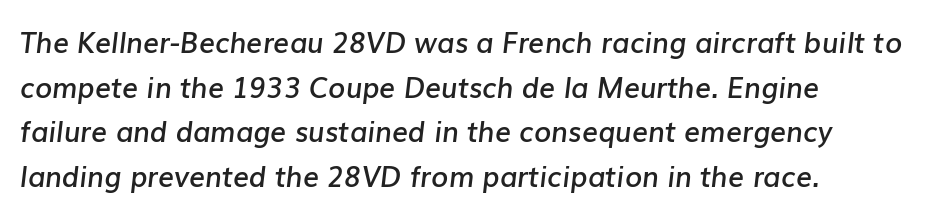
The image shows 28 px semibold type, italic (leaning right); set left-aligned, normal line spacing (1.59x), normal letter spacing, not underlined; low stroke contrast and a medium x-height.
